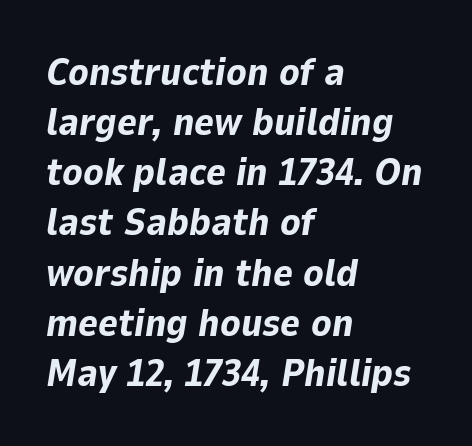
The designer left line spacing at the default. What weight is shown? A full bold with thick strokes. Short note: letters normally spaced. Notice how the passage keeps a crisp vertical edge on the left only. Rule under the text: the space is simply empty.
